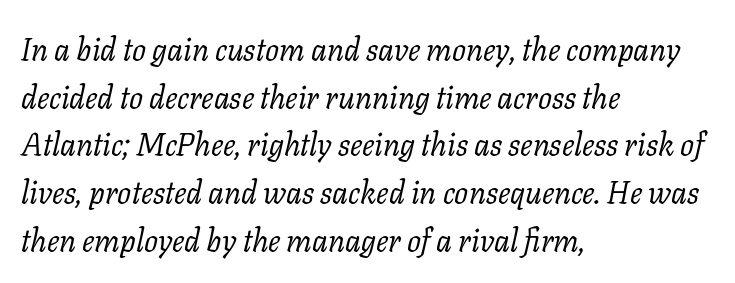
Q: Is the text bold? A: No.
Q: Is the text italic (slanted)? A: Yes, it leans right by about 11 degrees.
Q: Is the typeface a serif or a sans-serif typeface? A: Serif.
Q: Is the text underlined? A: No.
Q: How is the paragraph aligned? A: Left-aligned.
Q: Is the spacing between letters normal or unusually wide? A: Normal.
Q: Is the spacing between lines tight, normal or loose? A: Normal.
Q: Width (condensed, normal, or wide)? A: Normal.
Q: Stroke contrast? A: Low.
Q: x-height? A: Medium.
Q: Monospaced? A: No.
